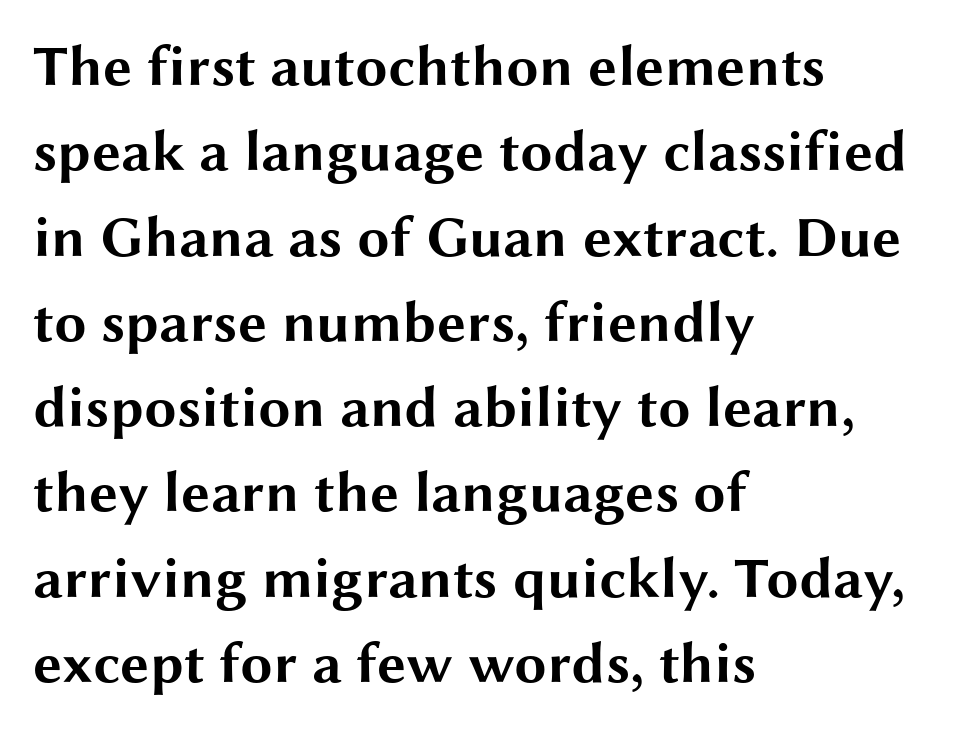
Q: Is the text bold? A: Yes.
Q: Is the text italic (slanted)? A: No, it is upright.
Q: Is the typeface a serif or a sans-serif typeface? A: Sans-serif.
Q: Is the text underlined? A: No.
Q: How is the paragraph aligned? A: Left-aligned.
Q: Is the spacing between letters normal or unusually wide? A: Normal.
Q: Is the spacing between lines tight, normal or loose? A: Normal.
Q: Width (condensed, normal, or wide)? A: Wide.
Q: Stroke contrast? A: Medium.
Q: x-height? A: Medium.
Q: Monospaced? A: No.
